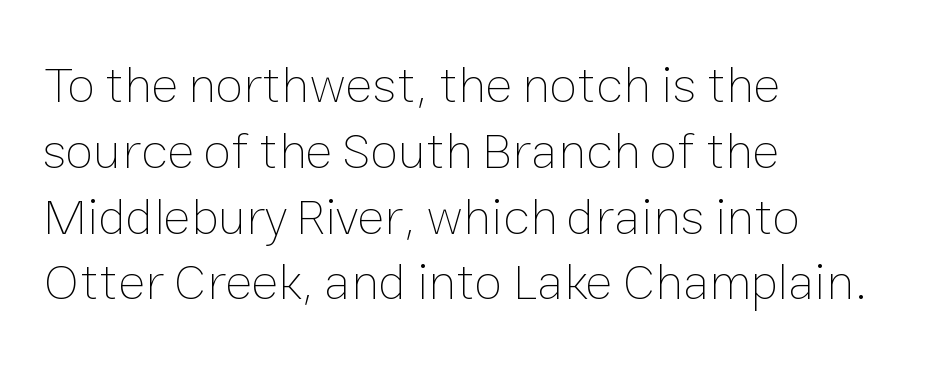
Letters have the restrained weight of plain body copy at most. Leading matches the norm, producing a regular column. Beneath every word, the page is bare. These lines were composed using upright roman letters. These lines stack with their left ends in a neat column. How are the letters spaced? Ordinarily, with no added tracking.
